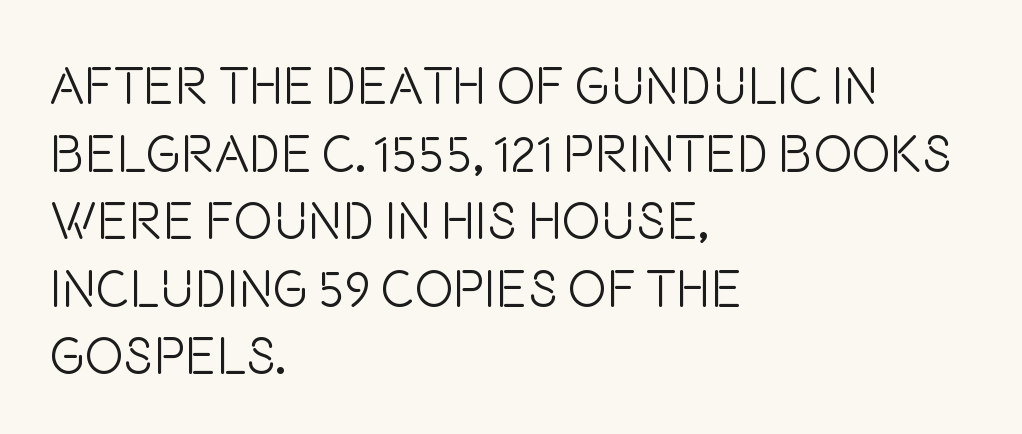
Q: Is the text bold? A: No.
Q: Is the text italic (slanted)? A: No, it is upright.
Q: Is the typeface a serif or a sans-serif typeface? A: Sans-serif.
Q: Is the text underlined? A: No.
Q: How is the paragraph aligned? A: Left-aligned.
Q: Is the spacing between letters normal or unusually wide? A: Normal.
Q: Is the spacing between lines tight, normal or loose? A: Normal.
Q: Width (condensed, normal, or wide)? A: Condensed.
Q: Stroke contrast? A: Low.
Q: x-height? A: Large.
Q: Monospaced? A: No.
